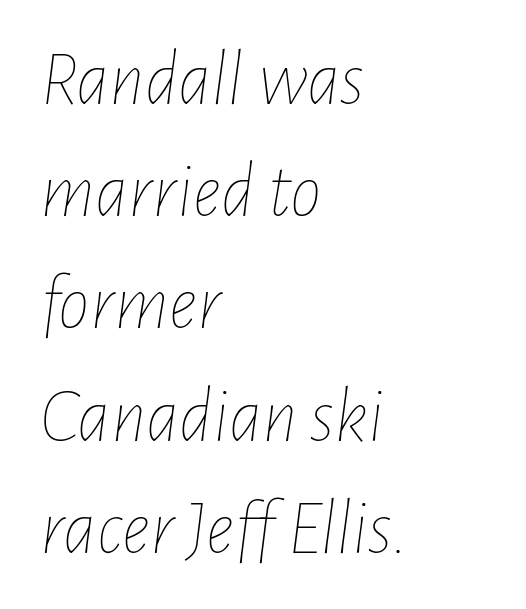
The image shows 79 px thin, condensed type, italic (leaning right); set left-aligned, normal line spacing (1.42x), normal letter spacing, not underlined; low stroke contrast and a medium x-height.
